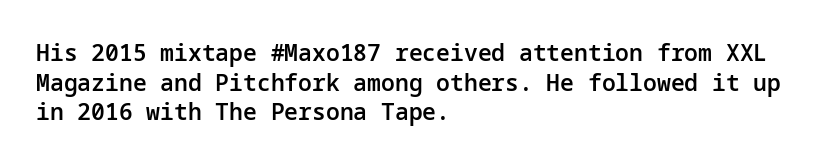
The image shows 23 px text type, upright; set left-aligned, normal line spacing (1.29x), normal letter spacing, not underlined.
